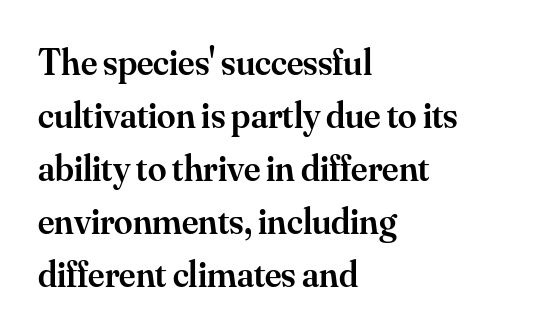
The letterforms sit shoulder to shoulder at normal distance. Beneath every word, the page is bare. This sample has the flowing, uneven cadence of proportional lettering. The letters carry serifs — small finishing strokes at the ends of their stems. Baseline-to-baseline distance is the conventional proportion of letter height.
